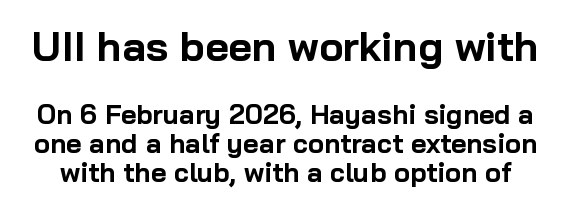
{"serif": "no", "italic": "no", "bold": "yes", "weight": "bold", "width": "normal", "stroke_contrast": "low", "x_height": "medium", "monospaced": "no", "underline": "no", "line_spacing": "tight", "line_spacing_ratio": 1.08, "letter_spacing": "normal", "letter_spacing_em": 0.0, "larger_block": "first", "size_ratio": 1.52, "glyph_px": 41}
